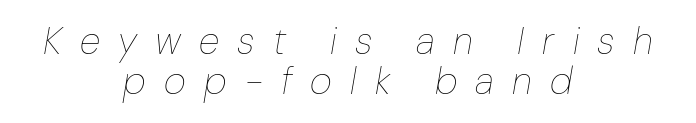
{"italic": "yes", "lean": "right", "slant_degrees": 10, "bold": "no", "weight": "thin", "width": "normal", "stroke_contrast": "low", "x_height": "medium", "monospaced": "no", "underline": "no", "align": "center", "line_spacing": "tight", "line_spacing_ratio": 1.06, "letter_spacing": "wide", "letter_spacing_em": 0.48, "glyph_px": 38}
